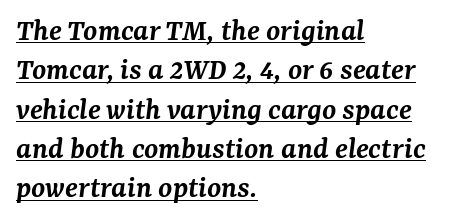
The image shows 32 px semibold serif type, italic (leaning right); set left-aligned, line spacing 1.23x, normal letter spacing, underlined; medium stroke contrast and a medium x-height.
